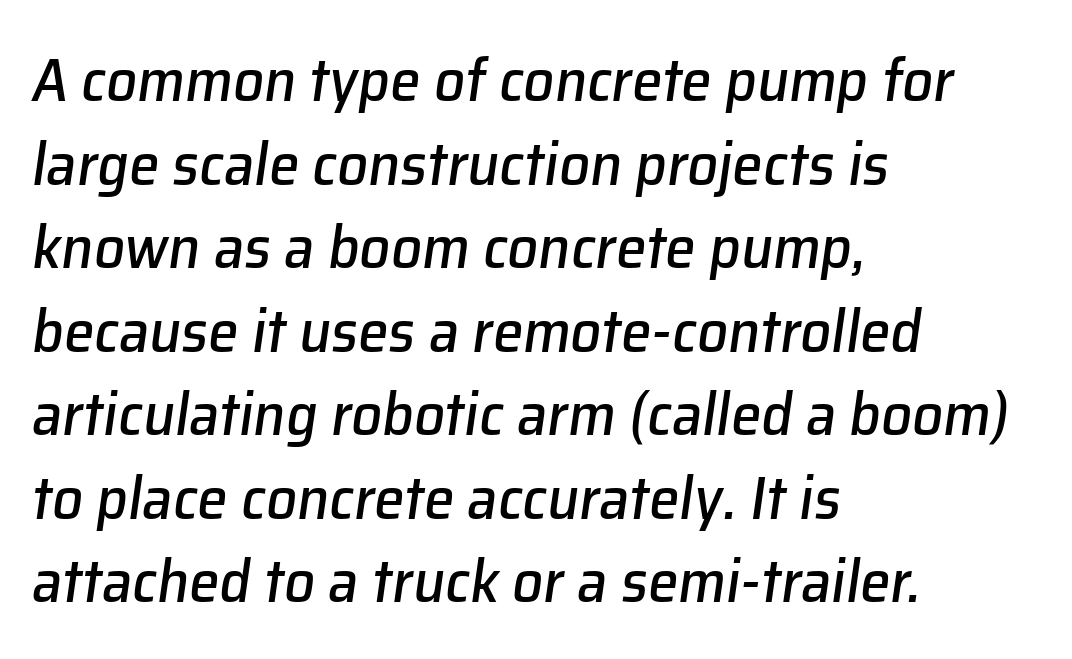
Tracking value appears to be zero — textbook default spacing. The rows are spaced the way most documents space them. These lines were composed using italics. The space beneath each line is pristine and unruled.
